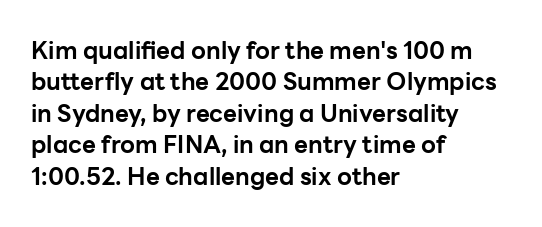
{"italic": "no", "bold": "yes", "underline": "no", "align": "left", "line_spacing": "normal", "line_spacing_ratio": 1.31, "letter_spacing": "normal", "letter_spacing_em": 0.0, "glyph_px": 24}
